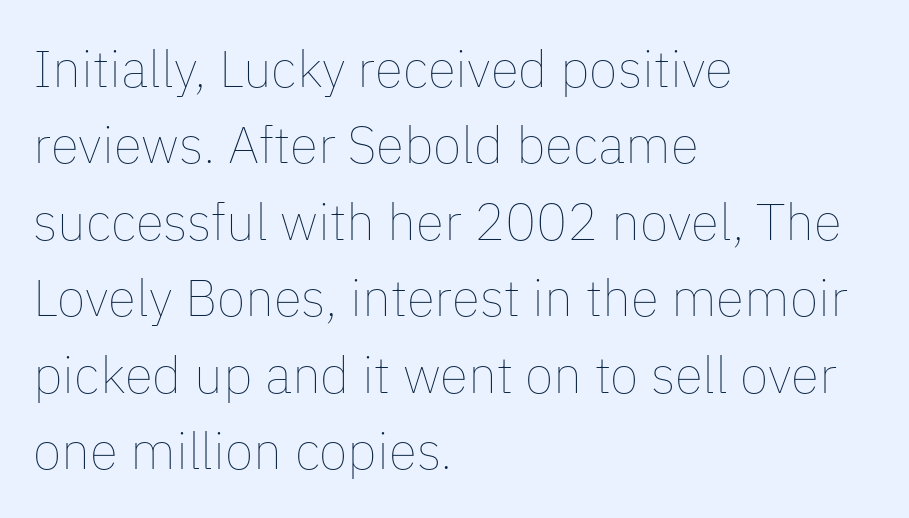
Check the space under the baseline: it is left empty. This sample uses plain, unmodified letter spacing. Posture: straight, roman, zero tilt. These lines are rendered in a variable-pitch font.
